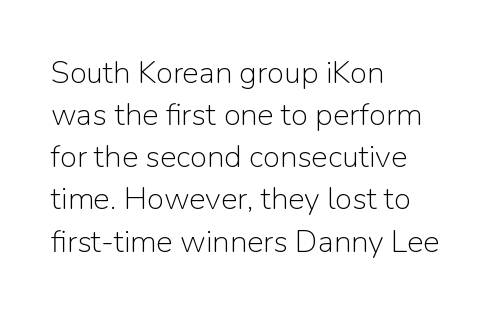
The image shows 31 px light sans-serif type, upright; set left-aligned, normal line spacing (1.36x), normal letter spacing, not underlined; low stroke contrast and a medium x-height.
